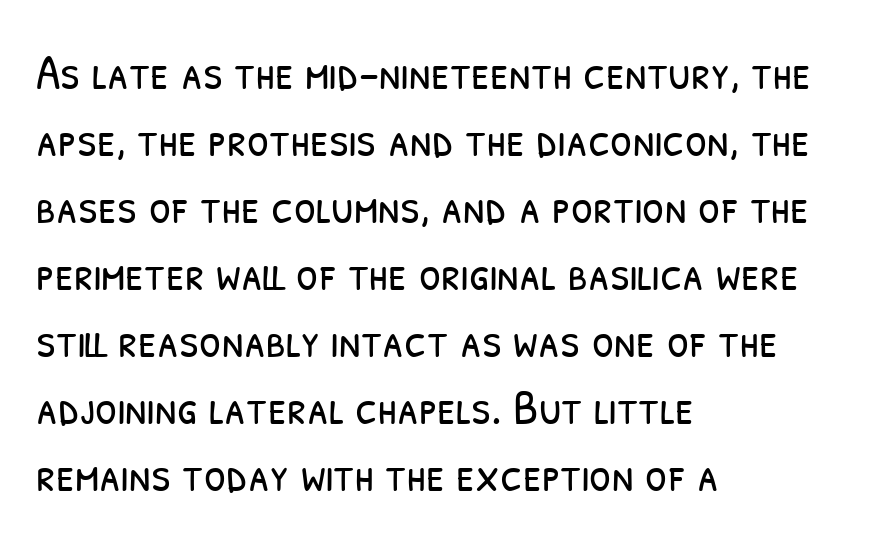
{"serif": "no", "bold": "no", "weight": "light", "width": "condensed", "stroke_contrast": "low", "x_height": "medium", "monospaced": "no", "underline": "no", "align": "left", "line_spacing": "normal", "line_spacing_ratio": 1.34, "letter_spacing": "normal", "letter_spacing_em": 0.0, "glyph_px": 50}
